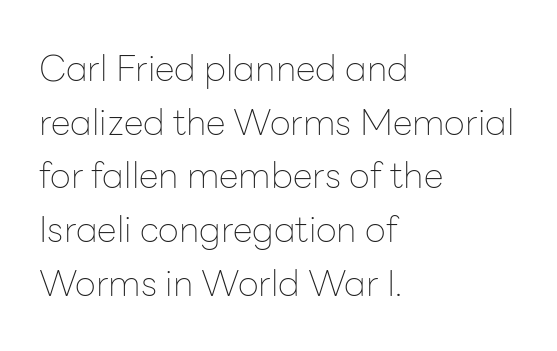
Q: Is the text bold? A: No.
Q: Is the text italic (slanted)? A: No, it is upright.
Q: Is the typeface a serif or a sans-serif typeface? A: Sans-serif.
Q: Is the text underlined? A: No.
Q: How is the paragraph aligned? A: Left-aligned.
Q: Is the spacing between letters normal or unusually wide? A: Normal.
Q: Is the spacing between lines tight, normal or loose? A: Normal.
Q: Width (condensed, normal, or wide)? A: Normal.
Q: Stroke contrast? A: Low.
Q: x-height? A: Medium.
Q: Monospaced? A: No.
